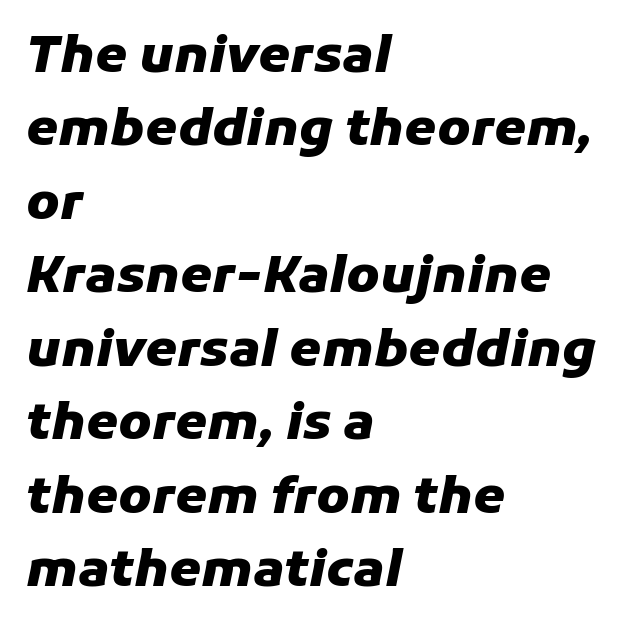
Each letter keeps its own natural width here, so spacing adapts to shape. Does the leading feel generous? No, just average. Its strokes are broad and dark, the hallmark of bold type. This rendering features lettering with no underline. Honestly, the letter spacing is just normal — you wouldn't notice it. Alignment: flush left.
